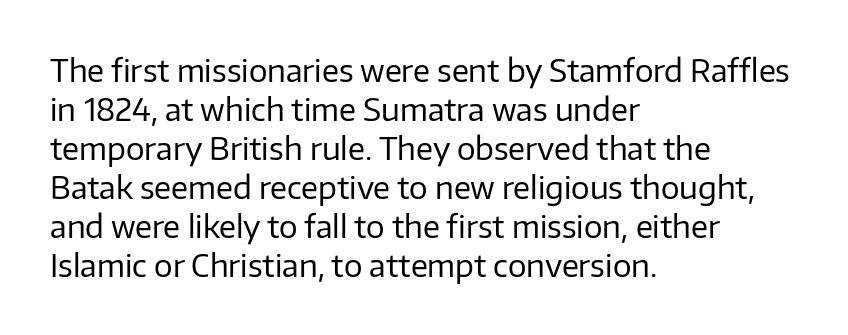
{"serif": "no", "italic": "no", "bold": "no", "weight": "regular", "width": "normal", "stroke_contrast": "low", "x_height": "medium", "monospaced": "no", "underline": "no", "align": "left", "line_spacing": "normal", "line_spacing_ratio": 1.26, "letter_spacing": "normal", "letter_spacing_em": 0.0, "glyph_px": 31}
